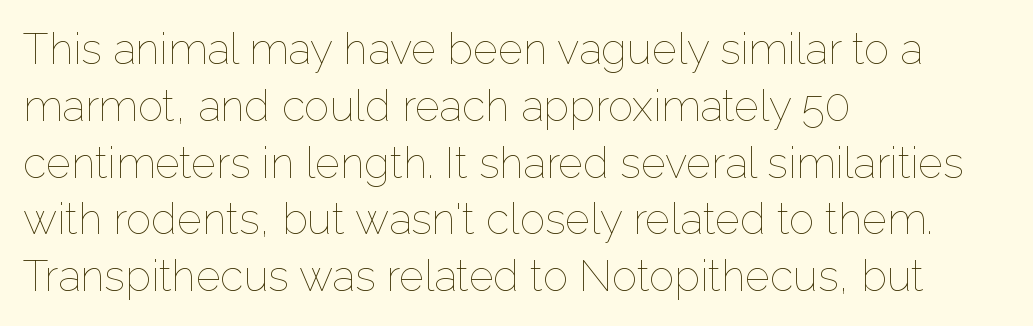
Q: Is the text bold? A: No.
Q: Is the text italic (slanted)? A: No, it is upright.
Q: Is the text underlined? A: No.
Q: How is the paragraph aligned? A: Left-aligned.
Q: Is the spacing between letters normal or unusually wide? A: Normal.
Q: Is the spacing between lines tight, normal or loose? A: Normal.
Q: Width (condensed, normal, or wide)? A: Normal.
Q: Stroke contrast? A: Low.
Q: x-height? A: Medium.
Q: Monospaced? A: No.
